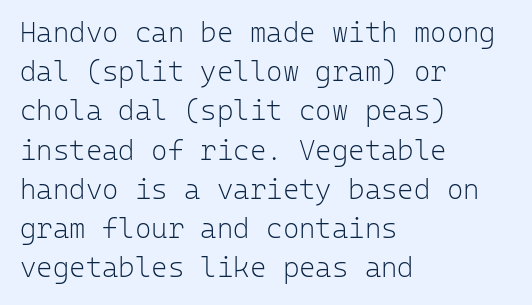
Stems here are at most as thick as an everyday book face. Check where the strokes stop: nothing finishes them off — pure sans. Rows of type keep a routine distance in the vertical direction. Rule under the text: the space is simply empty.
